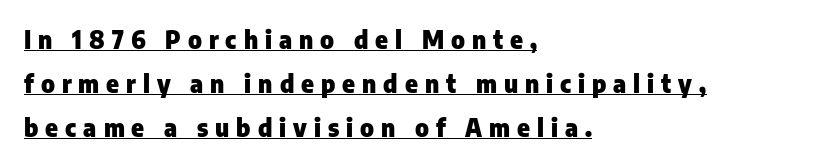
The image shows 24 px bold type, upright; set left-aligned, line spacing 1.83x, unusually wide letter spacing (+0.29 em), underlined.
